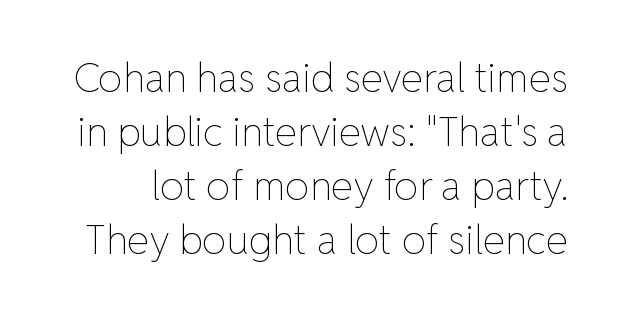
Looks like regular typesetting: each glyph gets only the width it needs. The passage shown stacks its lines at a standard gap. It's the straight-up-and-down kind of type. The weight would be labelled regular, book, light, or lighter still. The space beneath each line is pristine and unruled.
